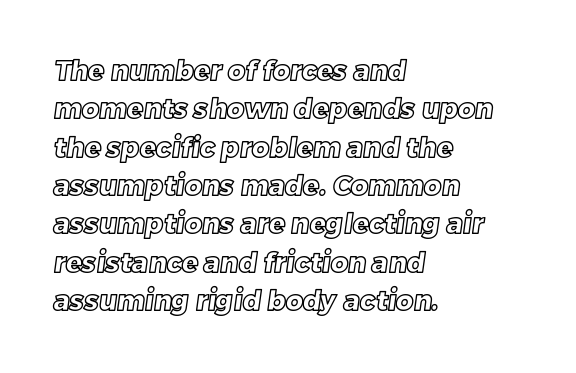
Q: Is the text underlined? A: No.
Q: How is the paragraph aligned? A: Left-aligned.
Q: Is the spacing between letters normal or unusually wide? A: Normal.
Q: Is the spacing between lines tight, normal or loose? A: Normal.
